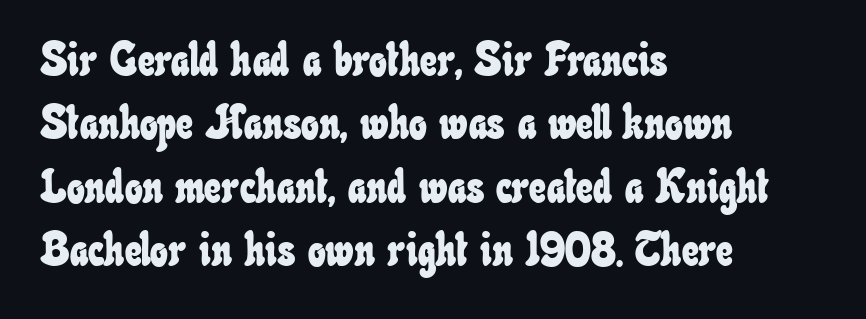
The image shows 47 px condensed type; set left-aligned, normal line spacing (1.35x), normal letter spacing, not underlined; low stroke contrast and a small x-height.
